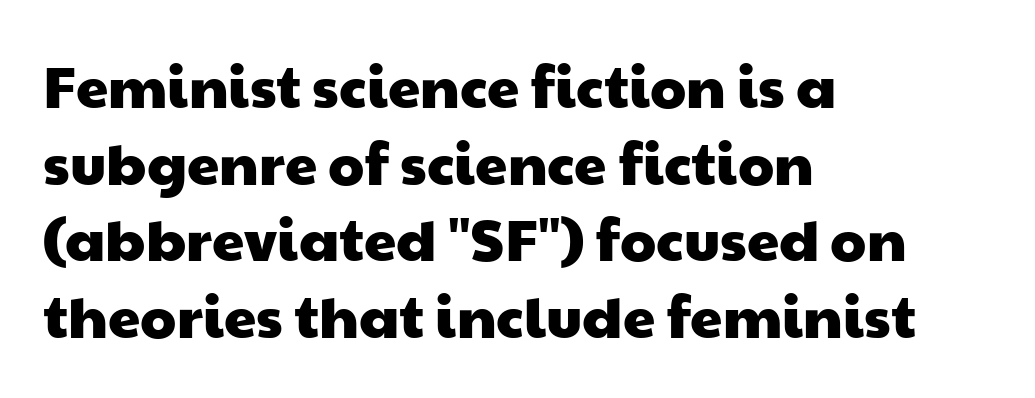
Q: Is the typeface a serif or a sans-serif typeface? A: Sans-serif.
Q: Is the text underlined? A: No.
Q: How is the paragraph aligned? A: Left-aligned.
Q: Is the spacing between letters normal or unusually wide? A: Normal.
Q: Is the spacing between lines tight, normal or loose? A: Normal.
Q: Width (condensed, normal, or wide)? A: Wide.
Q: Stroke contrast? A: Low.
Q: x-height? A: Medium.
Q: Monospaced? A: No.
